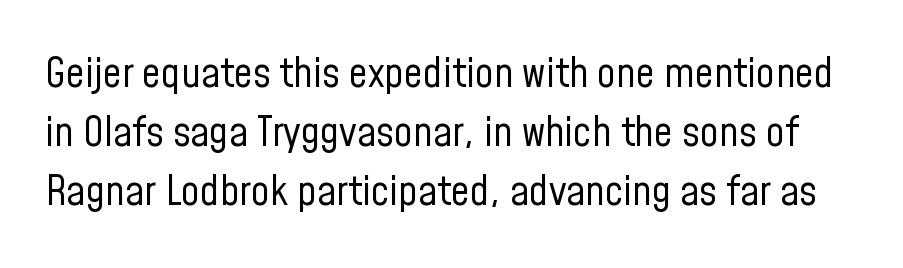
The image shows 42 px regular-weight, condensed sans-serif type, upright; set normal line spacing (1.41x), normal letter spacing, not underlined; low stroke contrast and a medium x-height.
